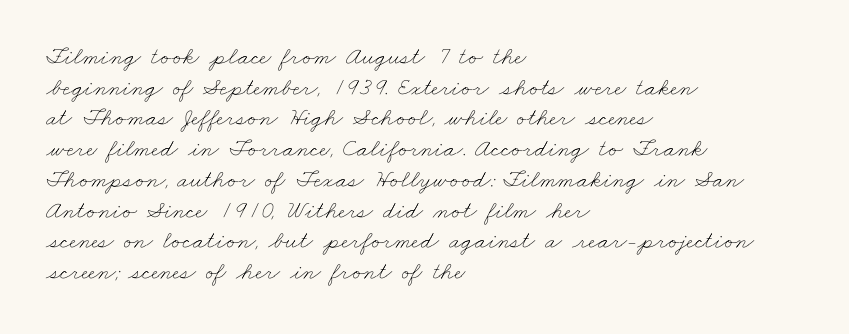
Standard letterfit; no display-style spreading of the glyphs. Visually the block forms a straight wall on the left and a jagged coastline on the right. Plain, unruled lines of type. Weight: not bold — regular or lighter.
